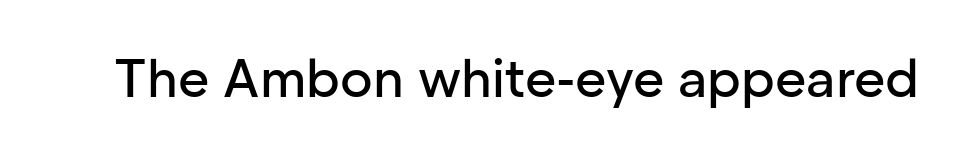
Check under the words: just untouched page. Observe the ordinary spacing: letters are neighbours, not strangers. The type family on display is of the sans-serif kind. Here the designer chose a conventional face with non-uniform glyph widths. The typography opts for an upright posture over an oblique one.
